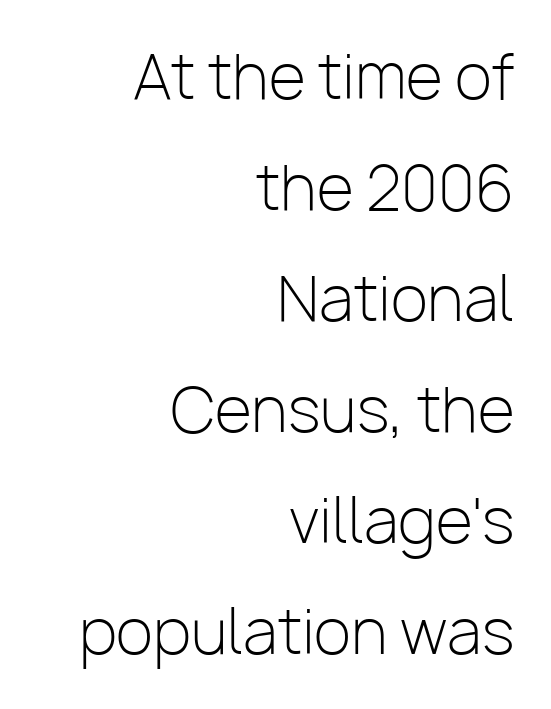
Are there feet on the stems? There aren't — it's a sans. Proportional: the letters do not fall into vertical columns. A light-to-regular cut is what we see here. A flush-right, rag-left setting is used for this passage.
